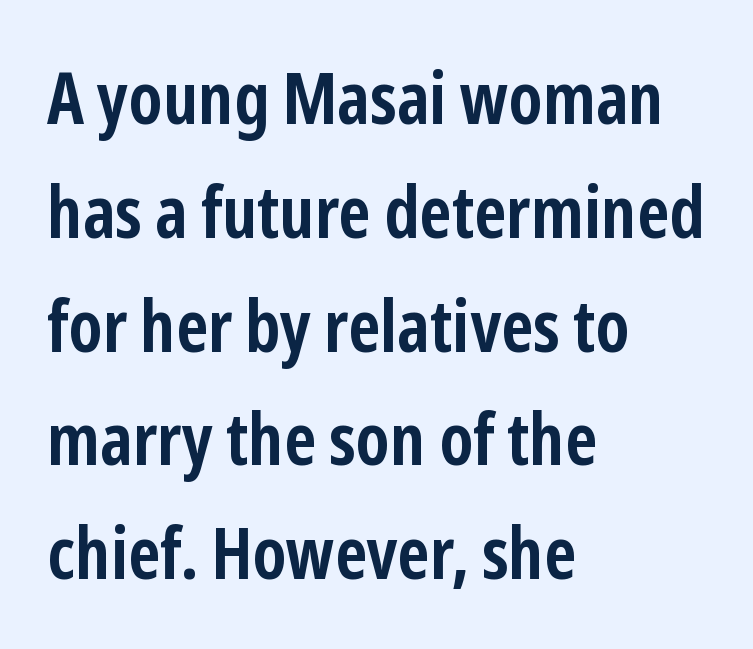
The image shows 72 px semibold, condensed sans-serif type, upright; set left-aligned, normal line spacing (1.58x), normal letter spacing, not underlined; low stroke contrast and a medium x-height.
